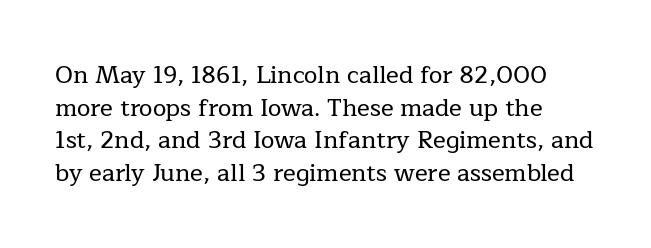
Any mark beneath the type? The region is blank. The letters stand straight up with perfectly vertical stems. Interline gaps are of average width in this sample. No extra tracking has been applied to these lines.
